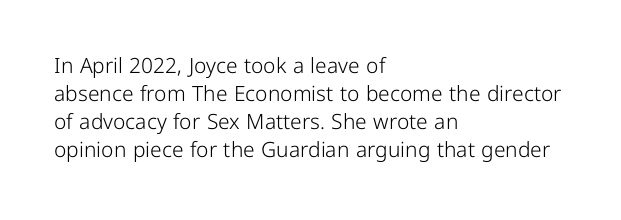
The paragraph has a hard left edge and a soft right edge. Rows of type keep a routine distance in the vertical direction. The letters sit at their default tracking, neither squeezed nor spread. Posture: vertical.
